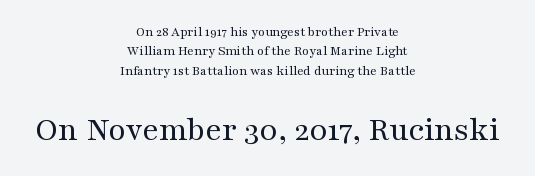
Are there feet on the stems? There are — it's a serif. The axis of the letterforms is exactly vertical. Block two is the big one; block one sits smaller above it. Lines of text with bare space underneath. Line starts and ends both wander, symmetrically.
